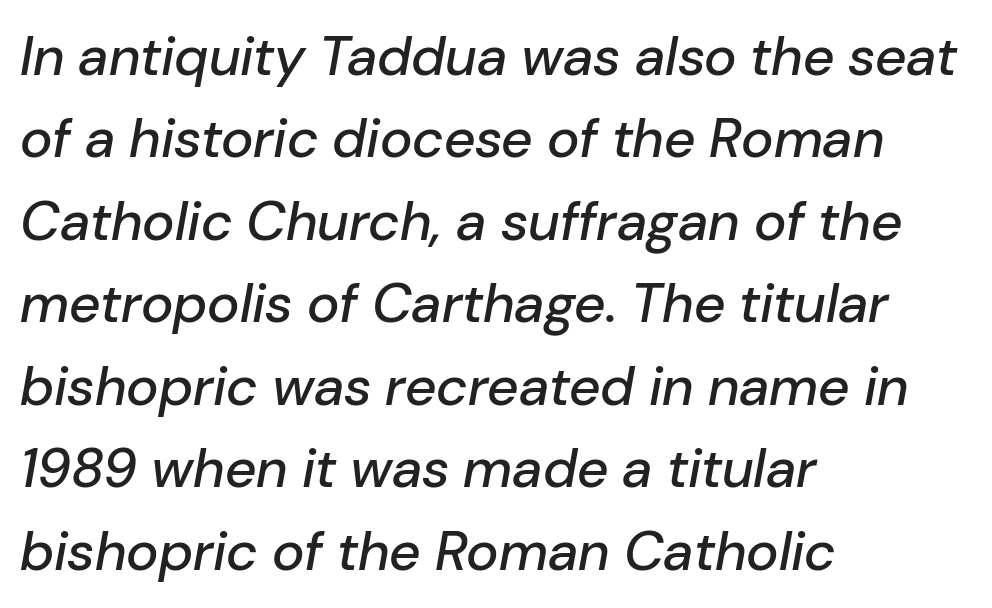
{"italic": "yes", "lean": "right", "slant_degrees": 10, "width": "normal", "stroke_contrast": "low", "x_height": "medium", "monospaced": "no", "underline": "no", "align": "left", "line_spacing": "normal", "line_spacing_ratio": 1.5, "letter_spacing": "normal", "letter_spacing_em": 0.0, "glyph_px": 55}
